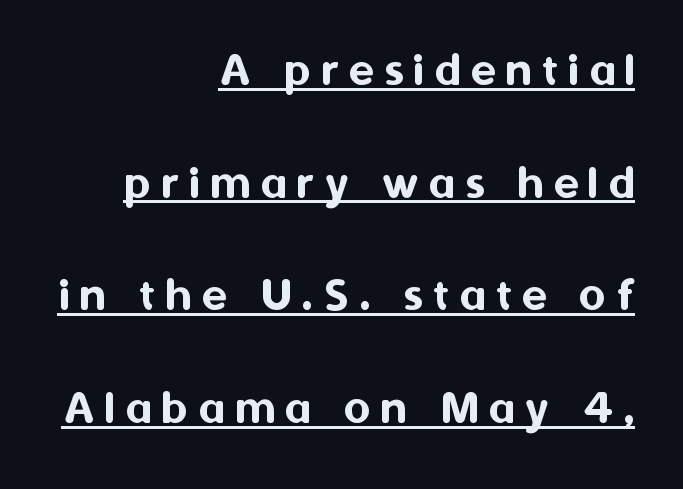
Q: Is the text italic (slanted)? A: No, it is upright.
Q: Is the typeface a serif or a sans-serif typeface? A: Sans-serif.
Q: Is the text underlined? A: Yes.
Q: How is the paragraph aligned? A: Right-aligned.
Q: Is the spacing between letters normal or unusually wide? A: Unusually wide.
Q: Is the spacing between lines tight, normal or loose? A: Loose.
Q: Width (condensed, normal, or wide)? A: Normal.
Q: Stroke contrast? A: Medium.
Q: x-height? A: Medium.
Q: Monospaced? A: No.
